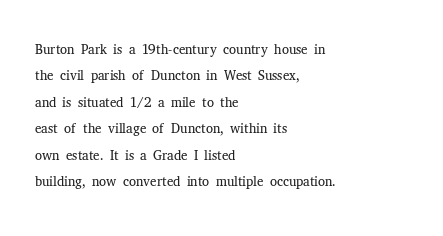
Characters remain perfectly vertical along every line. Rows of type keep a routine distance in the vertical direction. The face looks like a standard text weight, possibly lighter. Letter spacing: default. Each row of text sits above clean, open space.
